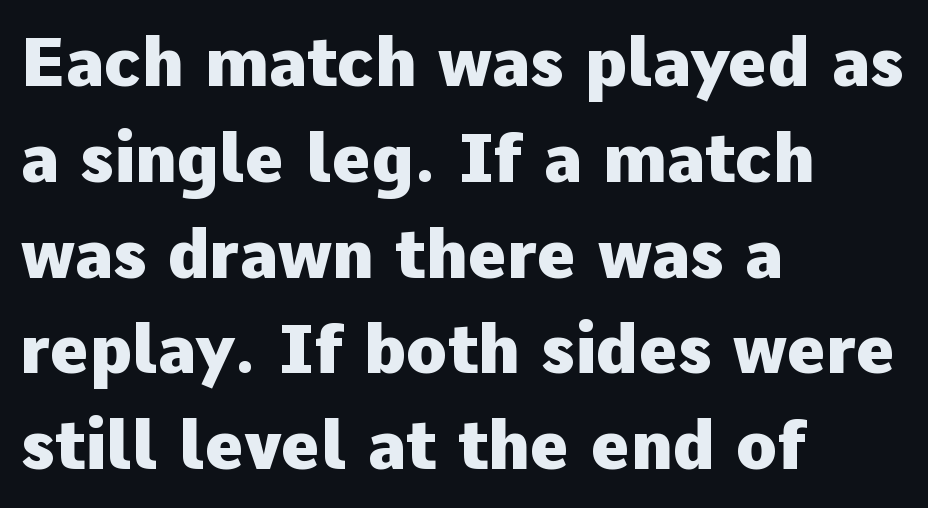
{"serif": "no", "italic": "no", "bold": "yes", "weight": "heavy", "width": "normal", "stroke_contrast": "low", "x_height": "medium", "monospaced": "no", "underline": "no", "align": "left", "line_spacing": "normal", "line_spacing_ratio": 1.43, "letter_spacing": "normal", "letter_spacing_em": 0.0, "glyph_px": 67}
